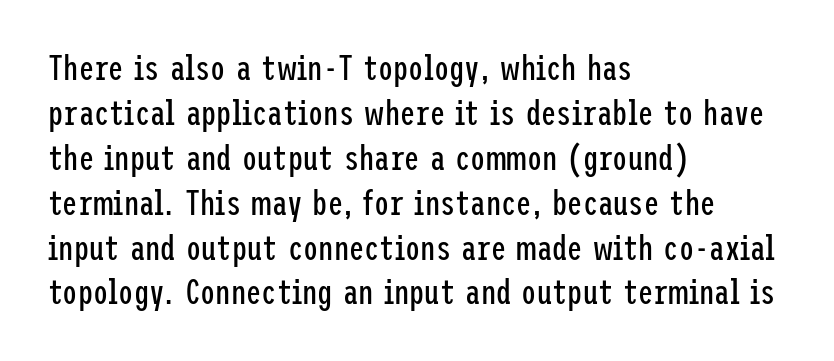
Q: Is the text bold? A: No.
Q: Is the text italic (slanted)? A: No, it is upright.
Q: Is the typeface a serif or a sans-serif typeface? A: Sans-serif.
Q: Is the text underlined? A: No.
Q: How is the paragraph aligned? A: Left-aligned.
Q: Is the spacing between letters normal or unusually wide? A: Normal.
Q: Is the spacing between lines tight, normal or loose? A: Normal.
Q: Width (condensed, normal, or wide)? A: Condensed.
Q: Stroke contrast? A: Low.
Q: x-height? A: Medium.
